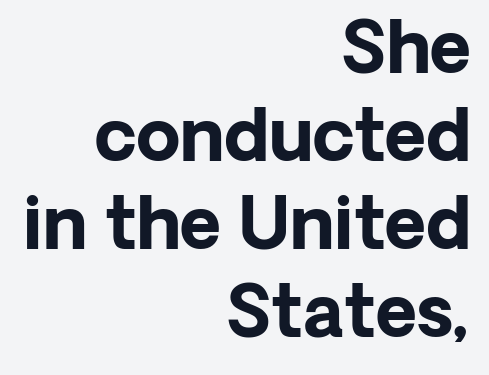
The image shows 71 px bold sans-serif type, upright; set right-aligned, line spacing 1.24x, normal letter spacing, not underlined; low stroke contrast and a medium x-height.
